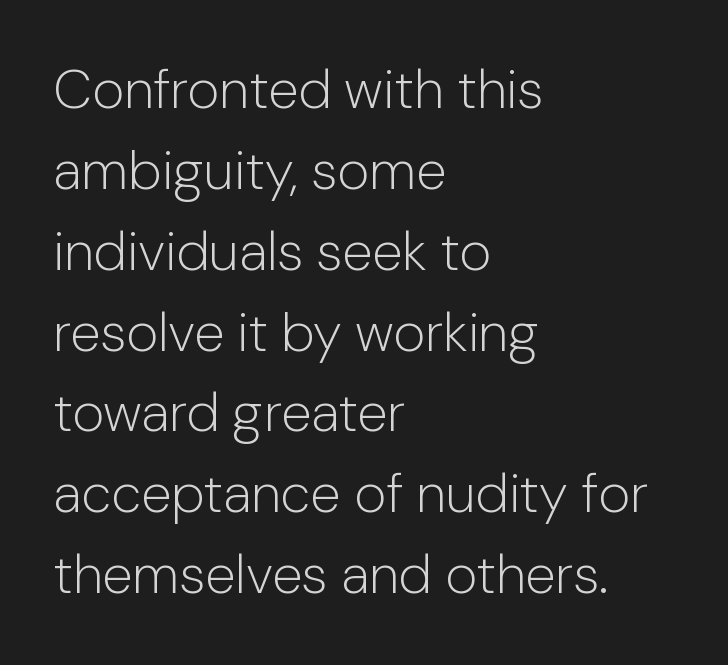
{"serif": "no", "italic": "no", "bold": "no", "weight": "light", "width": "normal", "stroke_contrast": "low", "x_height": "medium", "monospaced": "no", "underline": "no", "align": "left", "line_spacing": "normal", "line_spacing_ratio": 1.47, "letter_spacing": "normal", "letter_spacing_em": 0.0, "glyph_px": 55}
